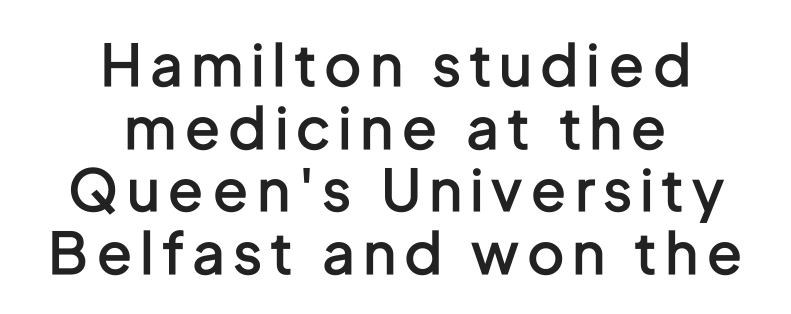
The image shows 57 px semibold, condensed sans-serif type, upright; set centered, tight line spacing (1.1x), not underlined; low stroke contrast and a medium x-height.
